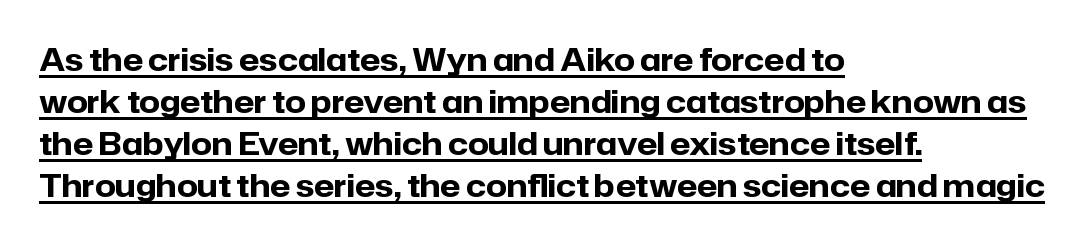
The lettering stays uniformly vertical, giving the passage a roman look. Where is the straight margin? On the left. A typesetter would call this proportional, since set widths differ per character. The line texture is even and compact thanks to regular tracking. Quick note: interline space is typical.
